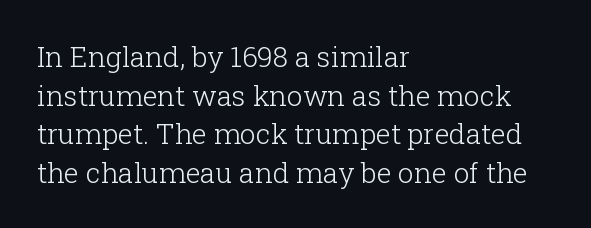
The image shows 28 px light serif type, upright; set left-aligned, normal line spacing (1.38x), normal letter spacing, not underlined; low stroke contrast and a medium x-height.
